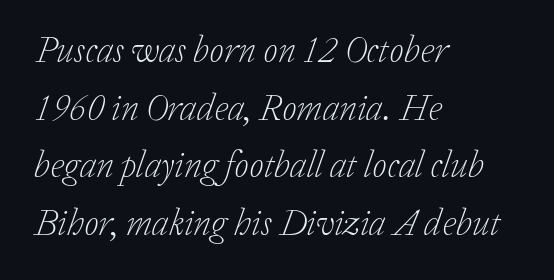
Looks like regular typesetting: each glyph gets only the width it needs. Short and long lines alike share a common starting point at left. Descender tails drop into unmarked territory. The letterforms sit shoulder to shoulder at normal distance. Is the type slanted? Yes — the strokes lean at a clear angle. The characters are drawn with everyday or finer stroke widths.
